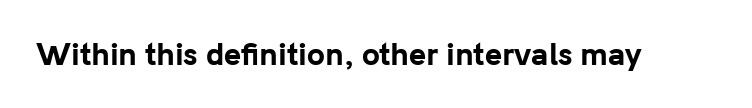
{"serif": "no", "italic": "no", "bold": "yes", "weight": "bold", "width": "normal", "stroke_contrast": "low", "x_height": "medium", "monospaced": "no", "underline": "no", "letter_spacing": "normal", "letter_spacing_em": 0.0, "glyph_px": 29}
